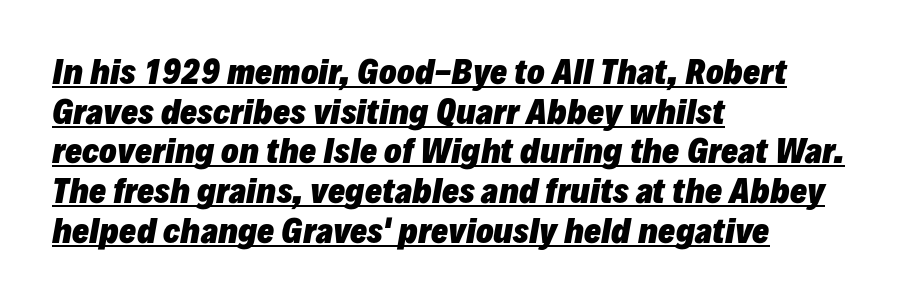
This rendering leaves character spacing at its baseline value. Compared with ordinary roman type, these characters are visibly tilted. Looks like regular typesetting: each glyph gets only the width it needs. Stroke thickness is high; the sample reads as a true bold.
